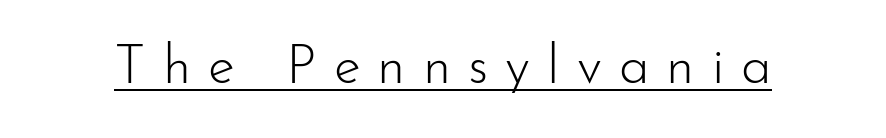
Q: Is the text bold? A: No.
Q: Is the text italic (slanted)? A: No, it is upright.
Q: Is the typeface a serif or a sans-serif typeface? A: Sans-serif.
Q: Is the text underlined? A: Yes.
Q: Is the spacing between letters normal or unusually wide? A: Unusually wide.
Q: Width (condensed, normal, or wide)? A: Normal.
Q: Stroke contrast? A: Low.
Q: x-height? A: Small.
Q: Monospaced? A: No.
